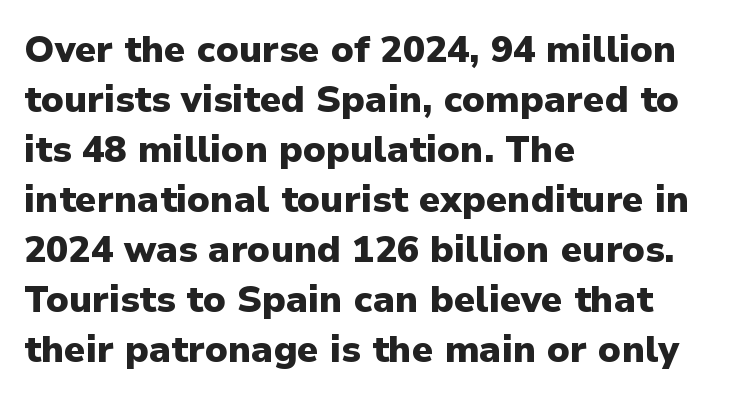
Q: Is the text bold? A: Yes.
Q: Is the text italic (slanted)? A: No, it is upright.
Q: Is the typeface a serif or a sans-serif typeface? A: Sans-serif.
Q: Is the text underlined? A: No.
Q: How is the paragraph aligned? A: Left-aligned.
Q: Is the spacing between letters normal or unusually wide? A: Normal.
Q: Is the spacing between lines tight, normal or loose? A: Normal.
Q: Width (condensed, normal, or wide)? A: Normal.
Q: Stroke contrast? A: Low.
Q: x-height? A: Medium.
Q: Monospaced? A: No.
